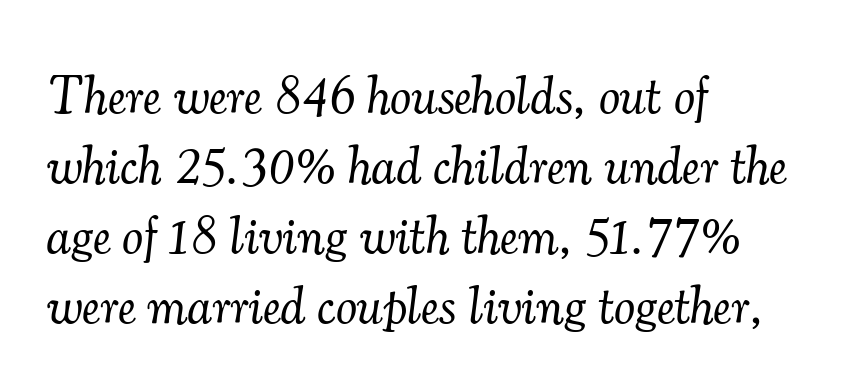
Observe the serifs anchoring each vertical stroke in this sample. The vertical gap from one line to the next is medium. Compared with typical body copy, the letter spacing here is the same. Weight: regular or lighter. Underline: absent. You can tell it's italic because the verticals aren't actually vertical.
